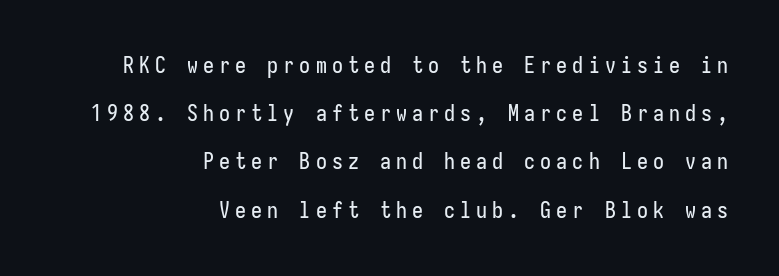
{"italic": "no", "underline": "no", "align": "right", "line_spacing": "loose", "line_spacing_ratio": 2.19, "letter_spacing": "wide", "letter_spacing_em": 0.23, "glyph_px": 22}
